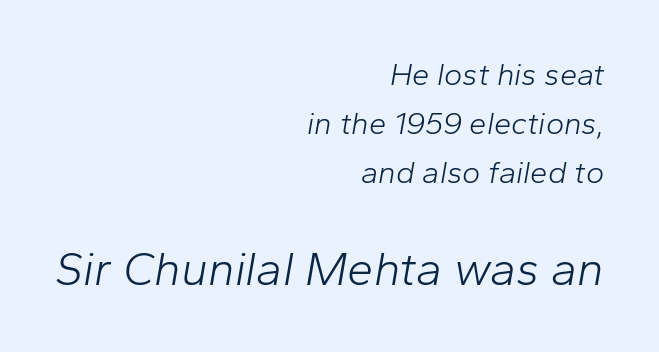
{"italic": "yes", "lean": "right", "slant_degrees": 10, "bold": "no", "weight": "light", "width": "normal", "stroke_contrast": "low", "x_height": "medium", "monospaced": "no", "underline": "no", "align": "right", "line_spacing": "normal", "line_spacing_ratio": 1.58, "letter_spacing": "normal", "letter_spacing_em": 0.0, "larger_block": "second", "size_ratio": 1.52, "glyph_px": 47}
